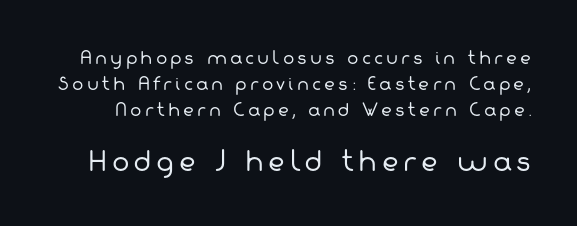
The line-height multiplier appears to be the usual default. The face looks like a standard text weight, possibly lighter. Letters rest on an invisible, unmarked baseline. These two chunks differ in scale, with the bottom chunk taking the larger measure.
